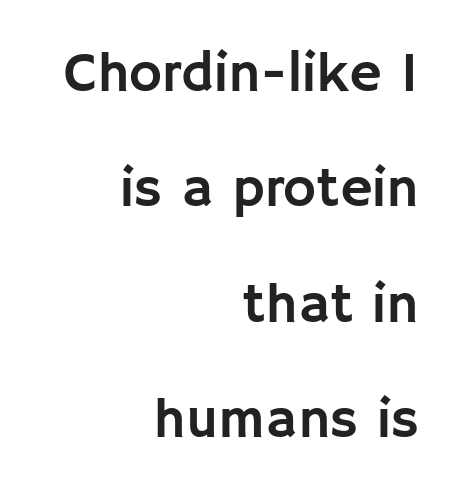
The image shows 56 px sans-serif type, upright; set right-aligned, loose line spacing (2.06x), normal letter spacing, not underlined; low stroke contrast and a large x-height.
